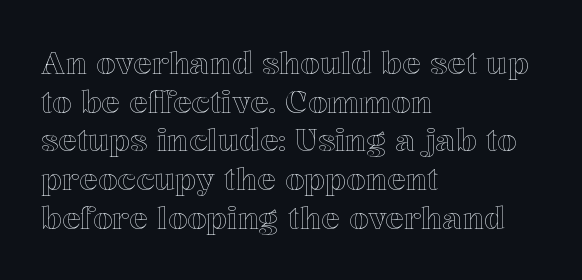
Q: Is the text italic (slanted)? A: No, it is upright.
Q: Is the text underlined? A: No.
Q: How is the paragraph aligned? A: Left-aligned.
Q: Is the spacing between letters normal or unusually wide? A: Normal.
Q: Is the spacing between lines tight, normal or loose? A: Normal.
Q: Width (condensed, normal, or wide)? A: Normal.
Q: x-height? A: Medium.
Q: Monospaced? A: No.
